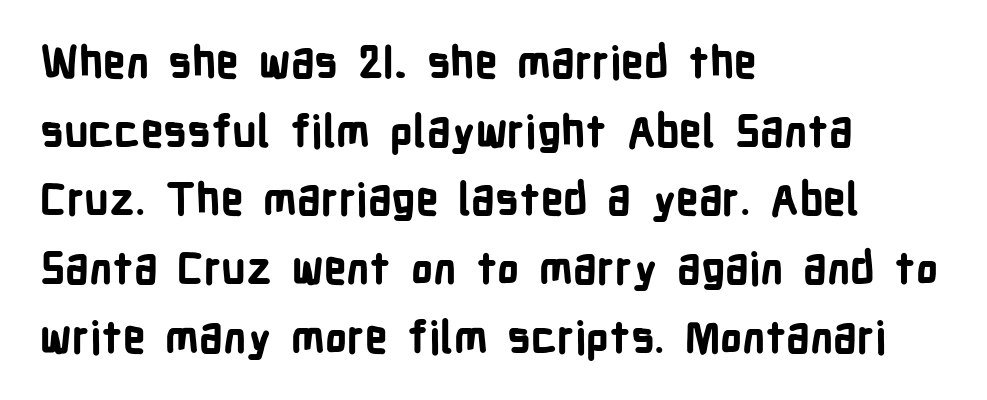
Words float on clear page, feet unadorned. Letter spacing: default. The designer went with a sans here, leaving each stem footless. Leading: standard. Layout note: lines flush left. Does the lettering tilt? It doesn't — this is upright.
